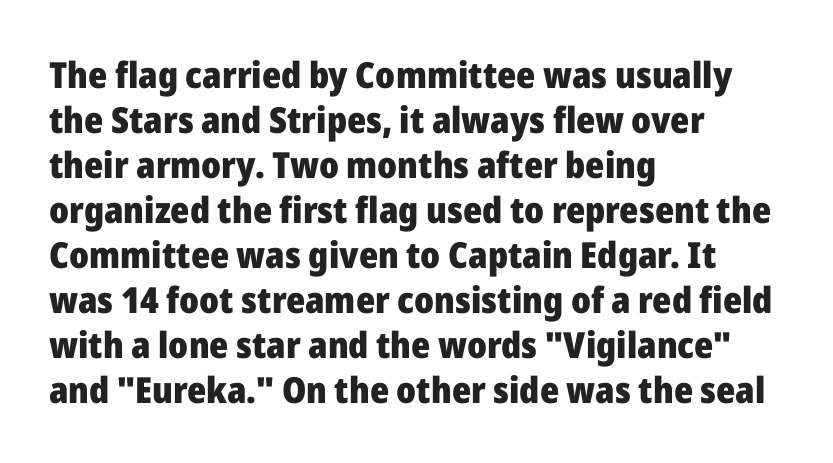
Q: Is the text bold? A: Yes.
Q: Is the text italic (slanted)? A: No, it is upright.
Q: Is the typeface a serif or a sans-serif typeface? A: Sans-serif.
Q: Is the text underlined? A: No.
Q: How is the paragraph aligned? A: Left-aligned.
Q: Is the spacing between letters normal or unusually wide? A: Normal.
Q: Is the spacing between lines tight, normal or loose? A: Normal.
Q: Width (condensed, normal, or wide)? A: Normal.
Q: Stroke contrast? A: Low.
Q: x-height? A: Medium.
Q: Monospaced? A: No.
